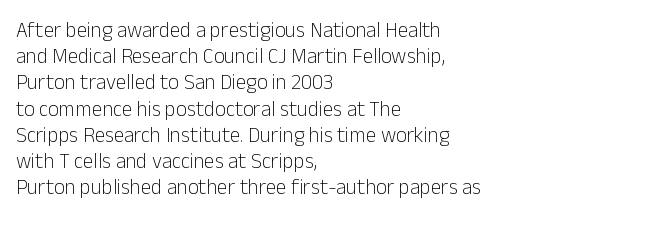
The image shows 21 px text type, upright; set left-aligned, normal line spacing (1.25x), normal letter spacing, not underlined.
